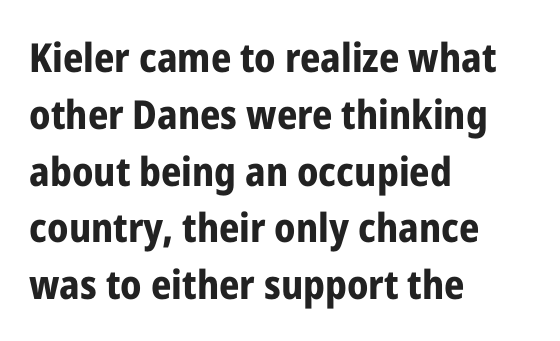
The image shows 40 px bold, condensed sans-serif type, upright; set left-aligned, normal line spacing (1.42x), normal letter spacing, not underlined; low stroke contrast and a medium x-height.
